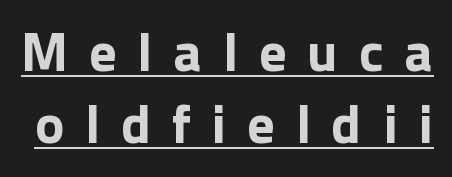
{"serif": "no", "italic": "no", "bold": "yes", "weight": "bold", "width": "normal", "x_height": "medium", "monospaced": "no", "underline": "yes", "line_spacing": "normal", "line_spacing_ratio": 1.31, "letter_spacing": "wide", "letter_spacing_em": 0.38, "glyph_px": 55}
